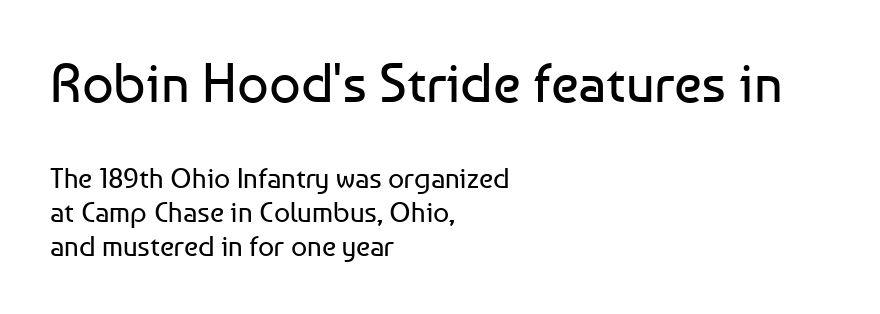
{"serif": "no", "italic": "no", "bold": "no", "weight": "regular", "width": "normal", "stroke_contrast": "low", "x_height": "medium", "monospaced": "no", "underline": "no", "align": "left", "line_spacing_ratio": 1.22, "letter_spacing": "normal", "letter_spacing_em": 0.0, "larger_block": "first", "size_ratio": 1.96, "glyph_px": 55}
